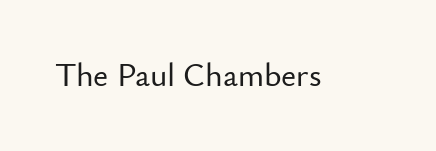
A typesetter would call this proportional, since set widths differ per character. The specimen omits any rule beneath the text block's lines. The letterforms sit shoulder to shoulder at normal distance. The font's upright variant was chosen for this text. The letters carry no serifs — their stems end cleanly without finishing strokes.
